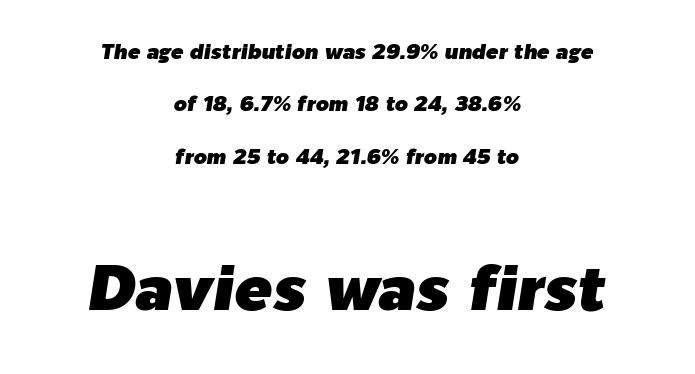
The image shows 63 px text type, italic (leaning right); set centered, loose line spacing (2.49x), normal letter spacing, not underlined; the second (bottom) block is 3.0x larger; low stroke contrast and a medium x-height.
